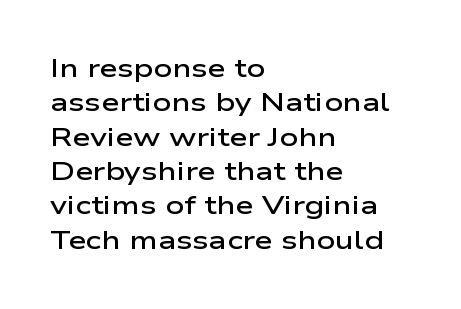
Q: Is the text bold? A: Semi-bold.
Q: Is the text italic (slanted)? A: No, it is upright.
Q: Is the text underlined? A: No.
Q: How is the paragraph aligned? A: Left-aligned.
Q: Is the spacing between letters normal or unusually wide? A: Normal.
Q: Is the spacing between lines tight, normal or loose? A: Normal.
